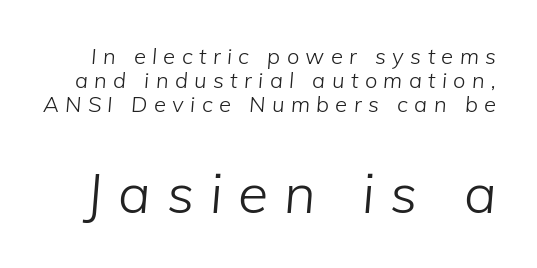
Each letter keeps its own natural width here, so spacing adapts to shape. It's the slanting kind of type. Honestly, the letter spacing is so wide it's the main thing you notice. Only glyphs here, with clear space below each row. Counters stay open thanks to moderate or lighter strokes. Notice how descenders almost collide with the ascenders below — that's tight leading.
